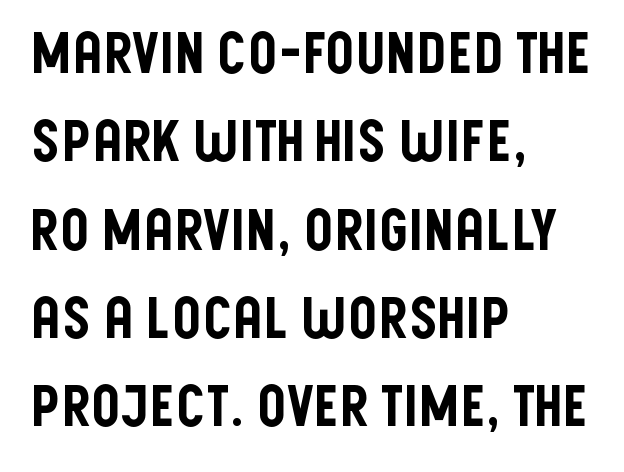
{"serif": "no", "italic": "no", "width": "condensed", "stroke_contrast": "low", "x_height": "large", "monospaced": "no", "underline": "no", "align": "left", "line_spacing": "normal", "line_spacing_ratio": 1.55, "letter_spacing": "normal", "letter_spacing_em": 0.0, "glyph_px": 57}
